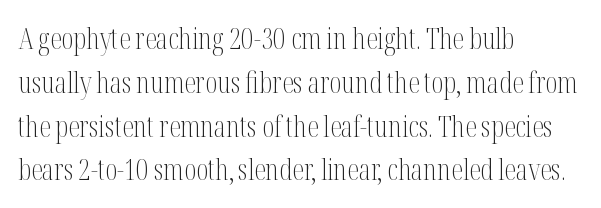
Q: Is the text bold? A: No.
Q: Is the text italic (slanted)? A: No, it is upright.
Q: Is the typeface a serif or a sans-serif typeface? A: Serif.
Q: Is the text underlined? A: No.
Q: How is the paragraph aligned? A: Left-aligned.
Q: Is the spacing between letters normal or unusually wide? A: Normal.
Q: Is the spacing between lines tight, normal or loose? A: Normal.
Q: Width (condensed, normal, or wide)? A: Condensed.
Q: Stroke contrast? A: Medium.
Q: x-height? A: Medium.
Q: Monospaced? A: No.
